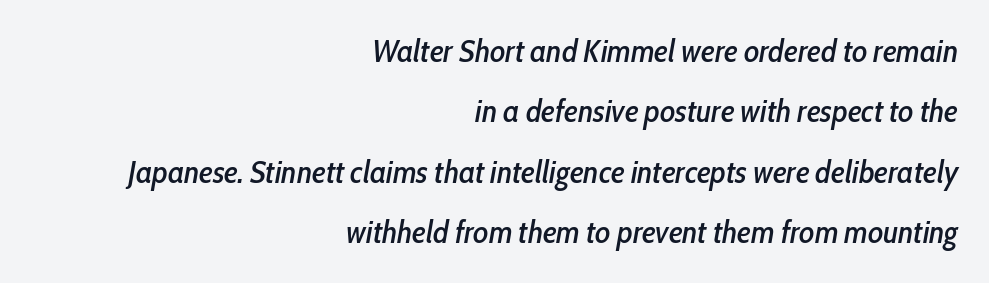
{"italic": "yes", "lean": "right", "slant_degrees": 10, "width": "condensed", "stroke_contrast": "low", "x_height": "medium", "monospaced": "no", "underline": "no", "align": "right", "line_spacing_ratio": 1.89, "letter_spacing": "normal", "letter_spacing_em": 0.0, "glyph_px": 32}
